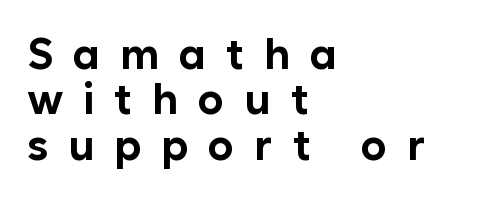
{"serif": "no", "italic": "no", "bold": "yes", "weight": "bold", "width": "normal", "stroke_contrast": "low", "x_height": "medium", "monospaced": "no", "underline": "no", "align": "left", "line_spacing": "tight", "line_spacing_ratio": 1.03, "letter_spacing": "wide", "letter_spacing_em": 0.45, "glyph_px": 44}
